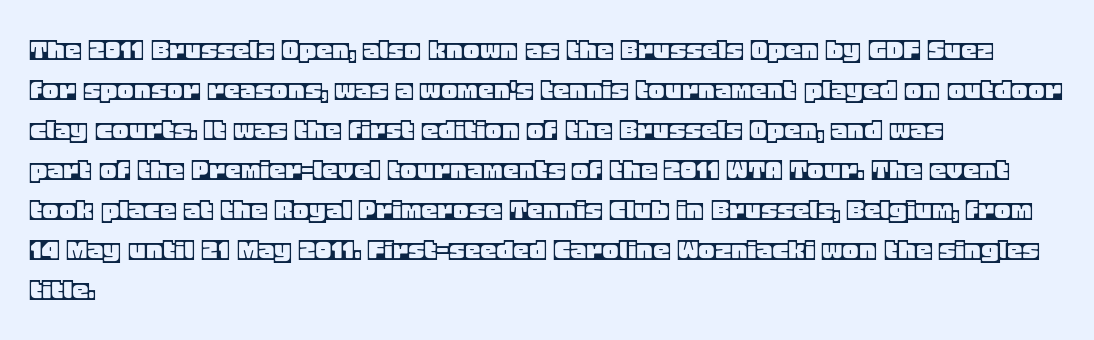
The image shows 32 px text type, upright; set left-aligned, normal line spacing (1.25x), normal letter spacing, not underlined; a large x-height.
